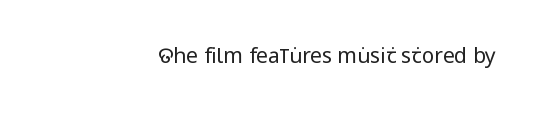
{"italic": "no", "bold": "no", "underline": "no", "align": "right", "letter_spacing": "normal", "letter_spacing_em": 0.0, "glyph_px": 21}
